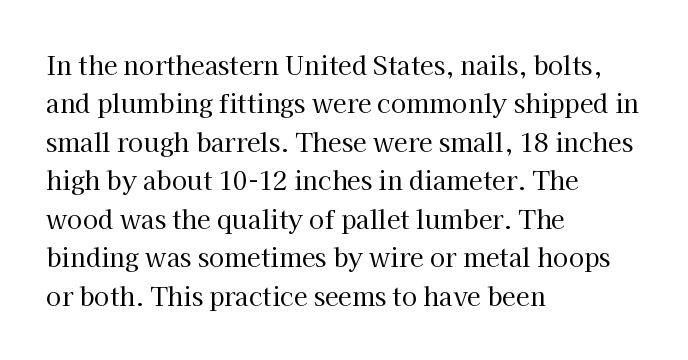
The image shows 25 px text type, upright; set left-aligned, normal line spacing (1.54x), normal letter spacing, not underlined.
